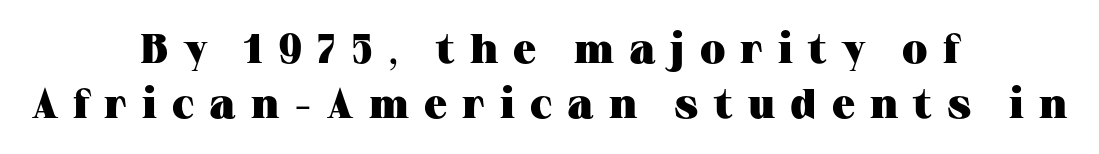
{"serif": "yes", "italic": "no", "bold": "yes", "weight": "heavy", "width": "wide", "stroke_contrast": "medium", "x_height": "medium", "monospaced": "no", "underline": "no", "align": "center", "line_spacing": "normal", "line_spacing_ratio": 1.35, "letter_spacing": "wide", "letter_spacing_em": 0.37, "glyph_px": 41}
